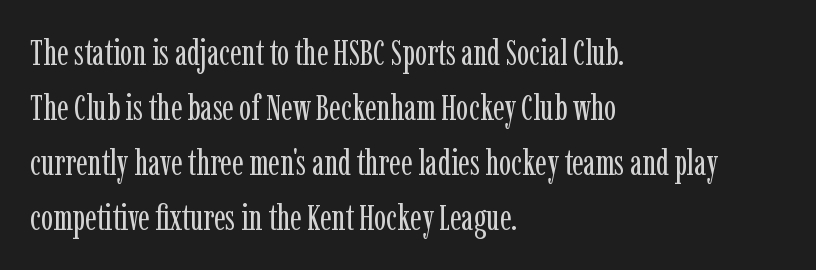
{"serif": "yes", "italic": "no", "bold": "no", "weight": "regular", "width": "condensed", "stroke_contrast": "low", "x_height": "medium", "monospaced": "no", "underline": "no", "align": "left", "line_spacing": "normal", "line_spacing_ratio": 1.53, "letter_spacing": "normal", "letter_spacing_em": 0.0, "glyph_px": 36}
